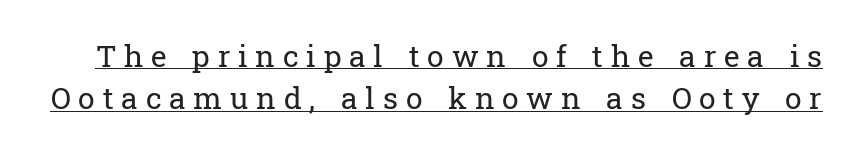
Q: Is the text bold? A: No.
Q: Is the text italic (slanted)? A: No, it is upright.
Q: Is the typeface a serif or a sans-serif typeface? A: Serif.
Q: Is the text underlined? A: Yes.
Q: Is the spacing between letters normal or unusually wide? A: Unusually wide.
Q: Is the spacing between lines tight, normal or loose? A: Normal.
Q: Width (condensed, normal, or wide)? A: Normal.
Q: Stroke contrast? A: Low.
Q: x-height? A: Medium.
Q: Monospaced? A: No.
